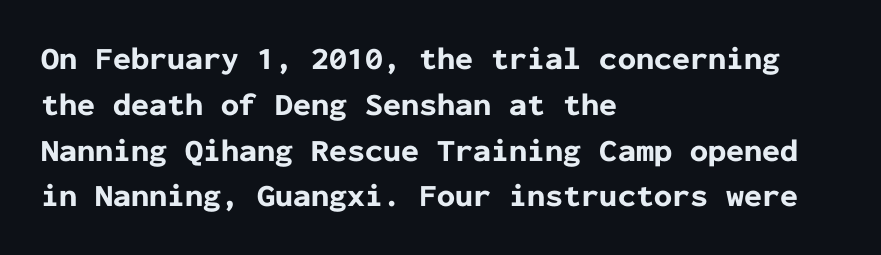
Q: Is the text bold? A: Yes.
Q: Is the text italic (slanted)? A: No, it is upright.
Q: Is the typeface a serif or a sans-serif typeface? A: Sans-serif.
Q: Is the text underlined? A: No.
Q: How is the paragraph aligned? A: Left-aligned.
Q: Is the spacing between letters normal or unusually wide? A: Normal.
Q: Is the spacing between lines tight, normal or loose? A: Normal.
Q: Width (condensed, normal, or wide)? A: Normal.
Q: Stroke contrast? A: Low.
Q: x-height? A: Medium.
Q: Monospaced? A: Yes.
